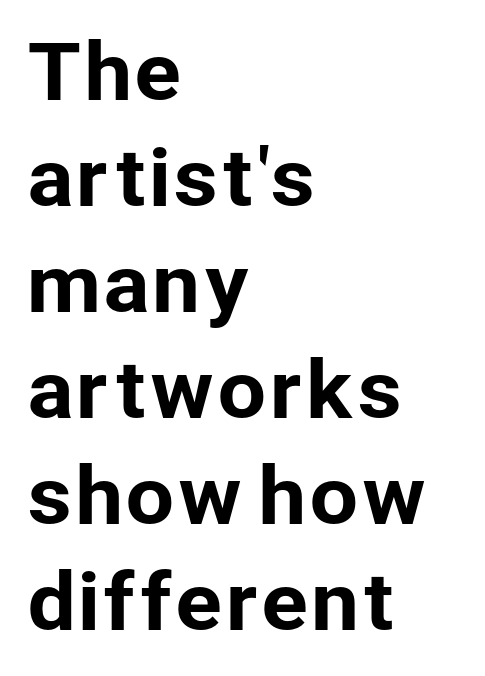
Does the copy run flush right? No — it runs flush left. Spacing verdict: proportional, widths tailored to each character. The foot of each line stays bare and open. Honestly, the letter spacing is just normal — you wouldn't notice it. Does the leading feel generous? No, just average. The typography opts for an upright posture over an oblique one.
